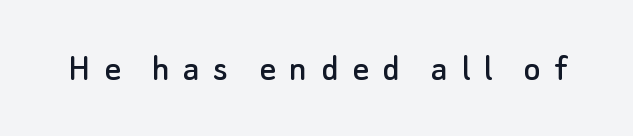
Letterform terminals end flat and unadorned throughout the passage. Character widths vary here, with narrow letters taking less room than wide ones. Unmarked baselines from the first word to the last. Tall strokes in this sample are plumb rather than angled.
